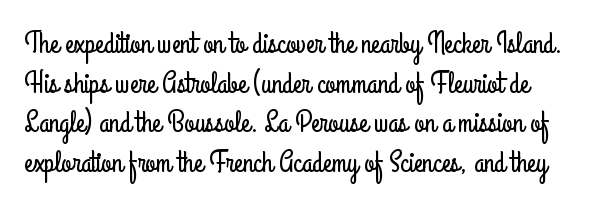
I'd call this a sans setting — the letters go barefoot. This sample uses plain, unmodified letter spacing. Is there much room between lines? A standard amount, neither cramped nor airy. Proportional: the letters do not fall into vertical columns. Plain, unruled lines of type.
